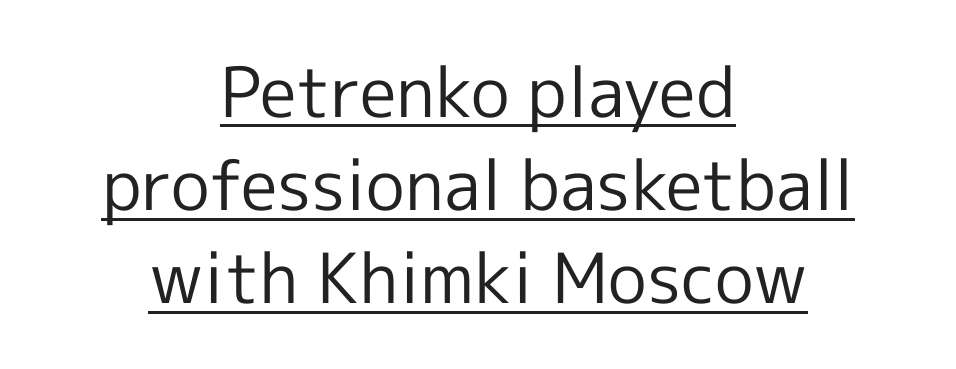
This rendering leaves character spacing at its baseline value. Are there feet on the stems? There aren't — it's a sans. Horizontally, the lines are justified to the midpoint only. Do the letters lean? They stand straight.
